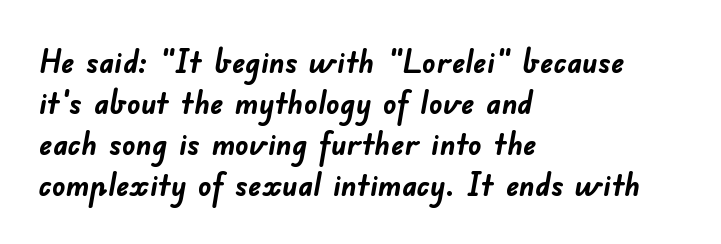
The space beneath each line is pristine and unruled. The passage is arranged the way most books set body copy — flush left. The letters advance in unequal steps, a hallmark of proportional type. What weight is shown? A full bold with thick strokes. The rendering shows plain stroke endings on the letterforms — a sans-serif design. Spacing between characters is what you'd get straight out of the box.
